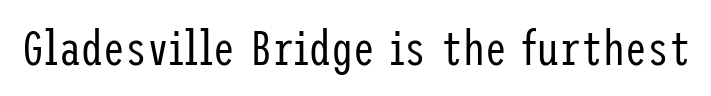
Q: Is the text bold? A: No.
Q: Is the text italic (slanted)? A: No, it is upright.
Q: Is the typeface a serif or a sans-serif typeface? A: Sans-serif.
Q: Is the text underlined? A: No.
Q: Is the spacing between letters normal or unusually wide? A: Normal.
Q: Width (condensed, normal, or wide)? A: Condensed.
Q: Stroke contrast? A: Low.
Q: x-height? A: Medium.
